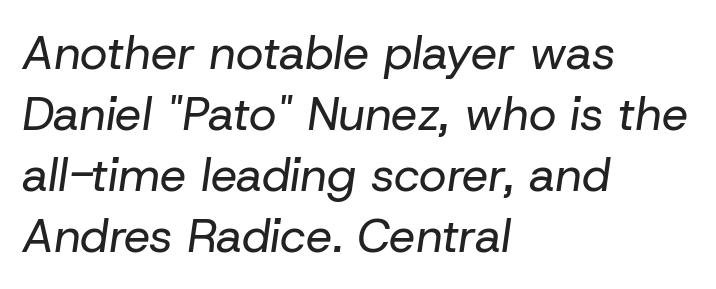
Normally led — the rows are evenly, conventionally spaced. Would a proofreader flag this as italicized? Yes. Where is the straight margin? On the left. This reads as an unemphasized weight, regular at the heaviest. The foot of each line stays bare and open.
